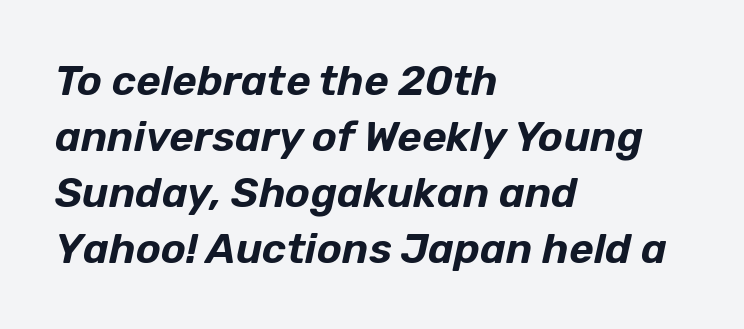
{"italic": "yes", "lean": "right", "slant_degrees": 12, "width": "normal", "stroke_contrast": "low", "x_height": "medium", "monospaced": "no", "underline": "no", "align": "left", "line_spacing": "normal", "line_spacing_ratio": 1.33, "letter_spacing": "normal", "letter_spacing_em": 0.0, "glyph_px": 42}
